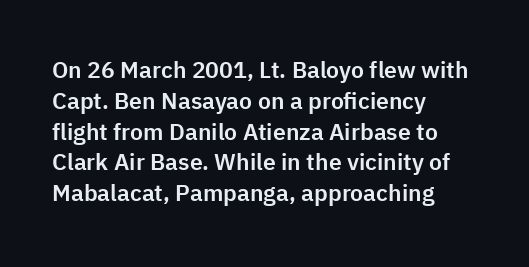
The image shows 23 px text type, upright; set left-aligned, normal line spacing (1.34x), normal letter spacing, not underlined.
